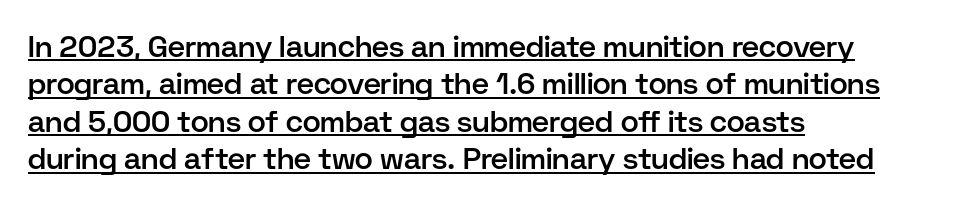
Q: Is the text bold? A: Semi-bold.
Q: Is the text italic (slanted)? A: No, it is upright.
Q: Is the typeface a serif or a sans-serif typeface? A: Sans-serif.
Q: Is the text underlined? A: Yes.
Q: How is the paragraph aligned? A: Left-aligned.
Q: Is the spacing between letters normal or unusually wide? A: Normal.
Q: Is the spacing between lines tight, normal or loose? A: Normal.
Q: Width (condensed, normal, or wide)? A: Normal.
Q: Stroke contrast? A: Low.
Q: x-height? A: Medium.
Q: Monospaced? A: No.
